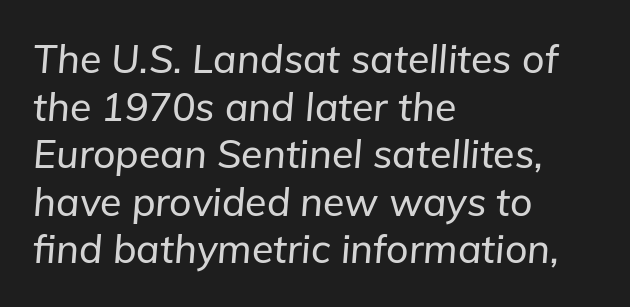
Q: Is the text italic (slanted)? A: Yes, it leans right by about 5 degrees.
Q: Is the text underlined? A: No.
Q: How is the paragraph aligned? A: Left-aligned.
Q: Is the spacing between letters normal or unusually wide? A: Normal.
Q: Width (condensed, normal, or wide)? A: Normal.
Q: Stroke contrast? A: Low.
Q: x-height? A: Medium.
Q: Monospaced? A: No.
